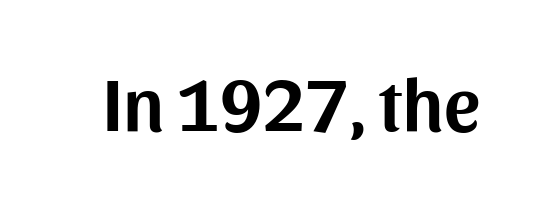
{"serif": "no", "italic": "no", "width": "normal", "stroke_contrast": "medium", "x_height": "medium", "monospaced": "no", "underline": "no", "letter_spacing": "normal", "letter_spacing_em": 0.0, "glyph_px": 76}
